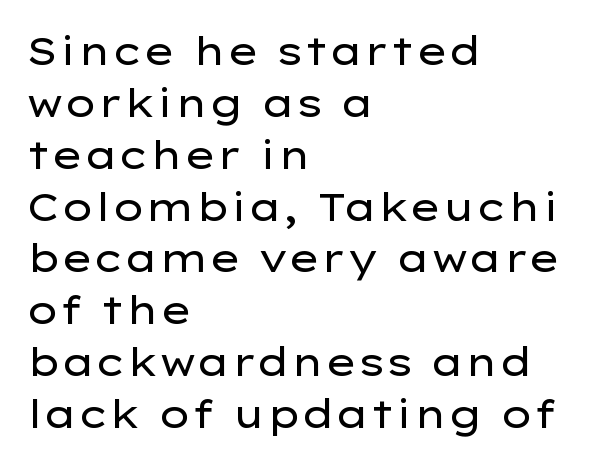
The image shows 39 px regular-weight, wide sans-serif type, upright; set left-aligned, normal line spacing (1.33x), normal letter spacing, not underlined; low stroke contrast and a medium x-height.
